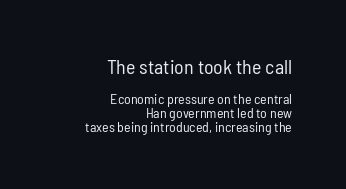
The image shows 20 px text type, upright; set right-aligned, tight line spacing (1.0x), normal letter spacing, not underlined; the first (top) block is 1.43x larger.
